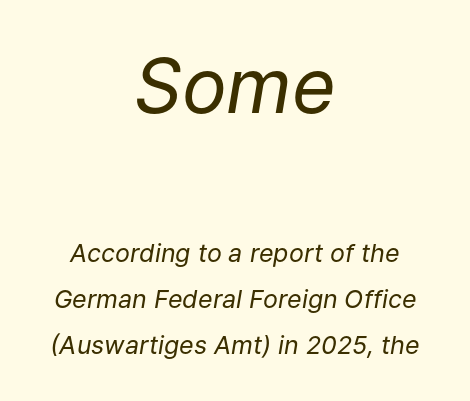
Q: Is the text bold? A: No.
Q: Is the text italic (slanted)? A: Yes, it leans right by about 9 degrees.
Q: Is the text underlined? A: No.
Q: How is the paragraph aligned? A: Centered.
Q: Is the spacing between letters normal or unusually wide? A: Normal.
Q: Which block of text is set in a larger size, the first (top) or the second (bottom)? A: The first (top) one.
Q: Width (condensed, normal, or wide)? A: Normal.
Q: Stroke contrast? A: Low.
Q: x-height? A: Medium.
Q: Monospaced? A: No.
